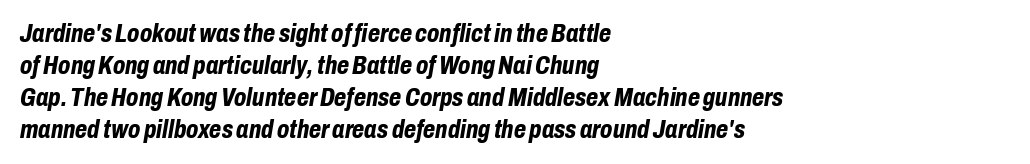
The image shows 25 px bold type, italic (leaning right); set left-aligned, normal line spacing (1.28x), normal letter spacing, not underlined.
